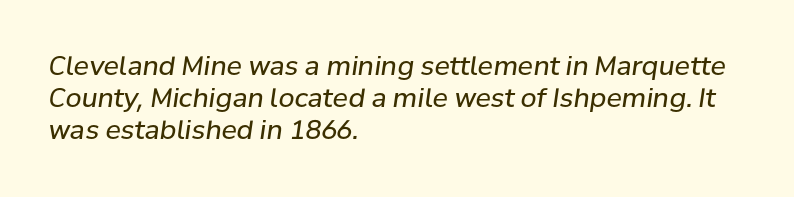
{"italic": "yes", "lean": "right", "slant_degrees": 8, "bold": "no", "underline": "no", "align": "left", "line_spacing_ratio": 1.24, "letter_spacing": "normal", "letter_spacing_em": 0.0, "glyph_px": 26}
